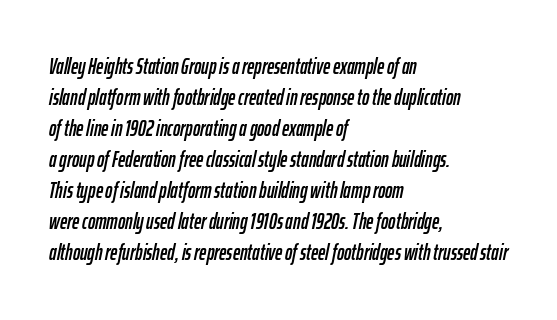
Honestly, there is no underline to notice here at all. The rendering applies a slant to the glyphs. This block has exactly the height ordinary leading produces. The tracking reads as untouched default to a designer's eye.
